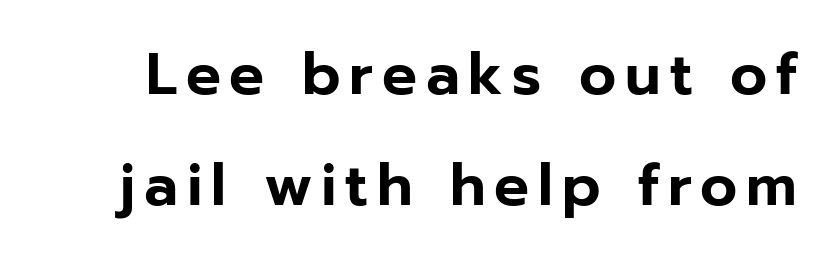
Q: Is the text italic (slanted)? A: No, it is upright.
Q: Is the typeface a serif or a sans-serif typeface? A: Sans-serif.
Q: Is the text underlined? A: No.
Q: Is the spacing between lines tight, normal or loose? A: Loose.
Q: Width (condensed, normal, or wide)? A: Normal.
Q: Stroke contrast? A: Low.
Q: x-height? A: Medium.
Q: Monospaced? A: No.
